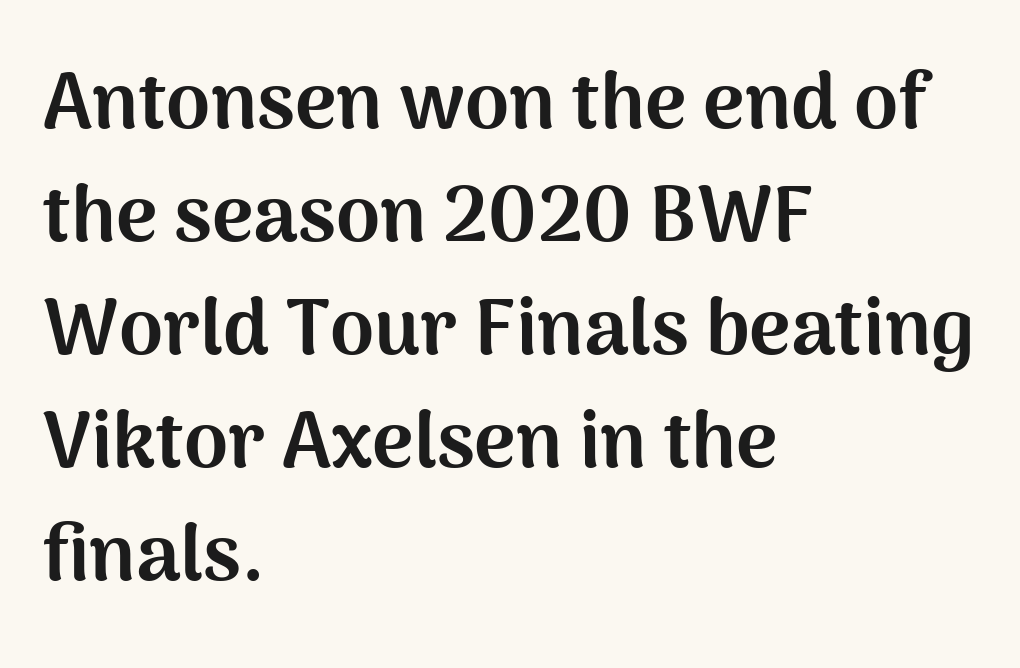
The image shows 79 px bold sans-serif type, upright; set left-aligned, normal line spacing (1.43x), normal letter spacing, not underlined; medium stroke contrast and a medium x-height.
